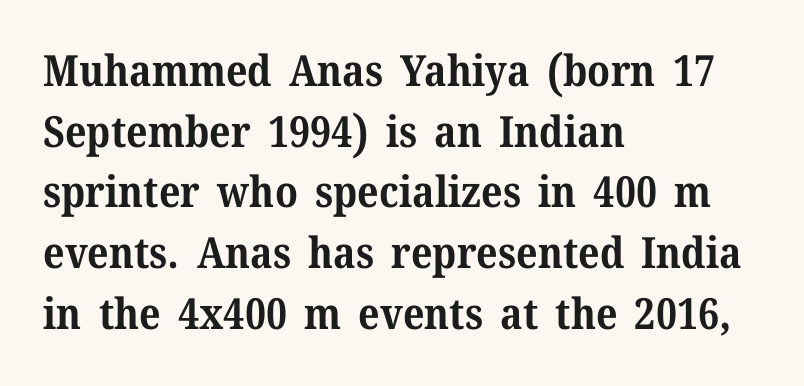
Notice how the stems are strictly vertical — no italics here. Letterform terminals end in serifs throughout the passage. The horizontal fit of the characters is conventional and even. The ragged edge is on the right, which tells us the setting is flush left. The rendering uses natural spacing where letterforms have individual widths.
